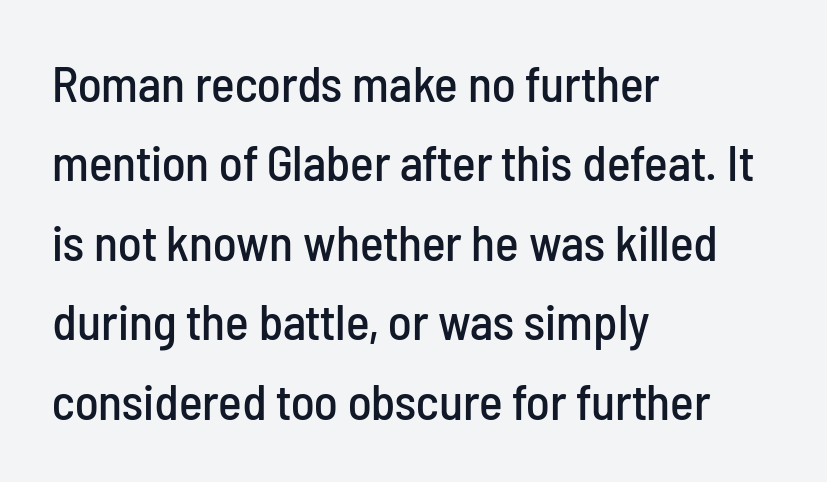
The image shows 50 px condensed sans-serif type, upright; set left-aligned, normal line spacing (1.59x), normal letter spacing, not underlined; low stroke contrast and a medium x-height.
